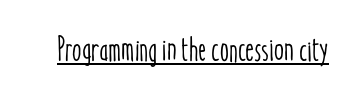
Q: Is the text italic (slanted)? A: No, it is upright.
Q: Is the text underlined? A: Yes.
Q: Is the spacing between letters normal or unusually wide? A: Normal.
Q: Width (condensed, normal, or wide)? A: Condensed.
Q: Stroke contrast? A: Low.
Q: x-height? A: Medium.
Q: Monospaced? A: No.
